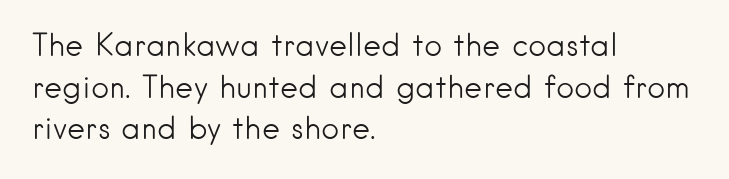
The lines sit at an ordinary, default distance from one another. Does the copy run flush right? No — it runs flush left. This rendering features lettering with no underline. This is the regular roman posture of the typeface. Words appear dense and cohesive because spacing is normal.
